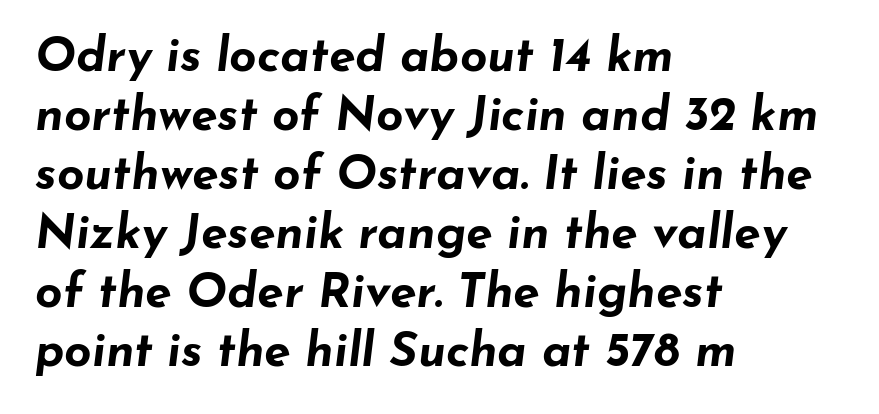
Q: Is the text bold? A: Yes.
Q: Is the text italic (slanted)? A: Yes, it leans right by about 7 degrees.
Q: Is the text underlined? A: No.
Q: How is the paragraph aligned? A: Left-aligned.
Q: Is the spacing between letters normal or unusually wide? A: Normal.
Q: Width (condensed, normal, or wide)? A: Wide.
Q: Stroke contrast? A: Low.
Q: x-height? A: Small.
Q: Monospaced? A: No.
